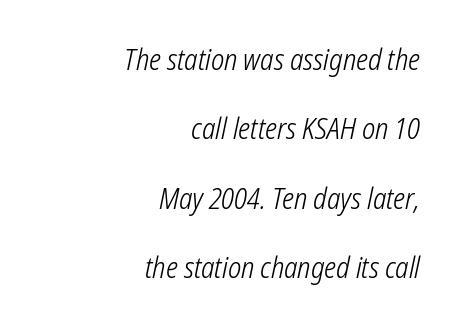
The image shows 29 px light, condensed type, italic (leaning right); set right-aligned, loose line spacing (2.39x), normal letter spacing, not underlined; low stroke contrast and a medium x-height.
